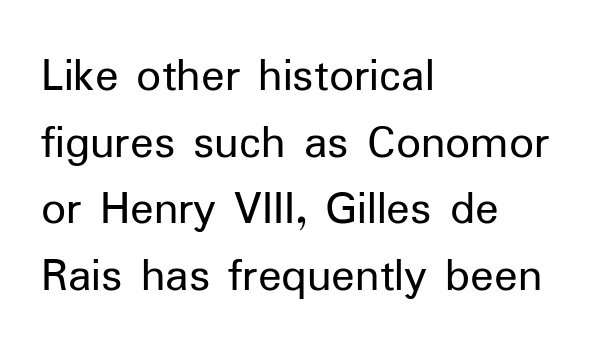
Q: Is the text bold? A: No.
Q: Is the text italic (slanted)? A: No, it is upright.
Q: Is the typeface a serif or a sans-serif typeface? A: Sans-serif.
Q: Is the text underlined? A: No.
Q: How is the paragraph aligned? A: Left-aligned.
Q: Is the spacing between letters normal or unusually wide? A: Normal.
Q: Is the spacing between lines tight, normal or loose? A: Normal.
Q: Width (condensed, normal, or wide)? A: Normal.
Q: Stroke contrast? A: Low.
Q: x-height? A: Medium.
Q: Monospaced? A: No.
